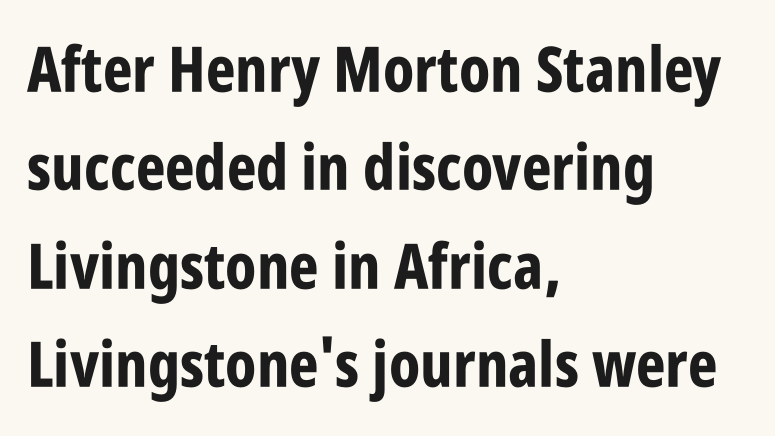
The image shows 63 px bold, condensed sans-serif type, upright; set left-aligned, normal line spacing (1.56x), normal letter spacing, not underlined; low stroke contrast and a large x-height.
